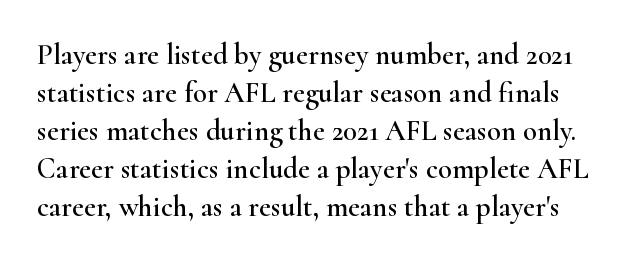
The image shows 29 px wide serif type, upright; set normal line spacing (1.31x), normal letter spacing, not underlined; high stroke contrast and a small x-height.
